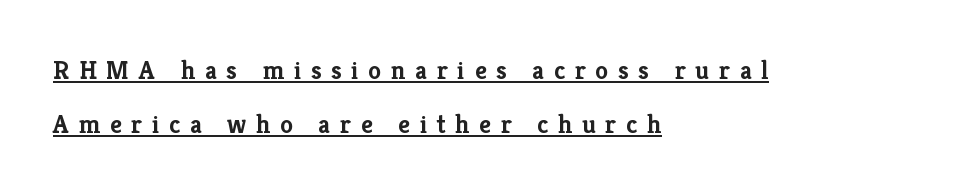
{"italic": "no", "bold": "yes", "underline": "yes", "align": "left", "line_spacing": "loose", "line_spacing_ratio": 2.08, "letter_spacing": "wide", "letter_spacing_em": 0.37, "glyph_px": 26}
